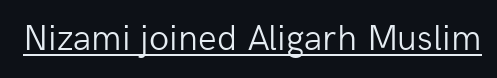
{"serif": "no", "italic": "no", "bold": "no", "weight": "light", "width": "normal", "stroke_contrast": "low", "x_height": "medium", "monospaced": "no", "underline": "yes", "letter_spacing": "normal", "letter_spacing_em": 0.0, "glyph_px": 37}
